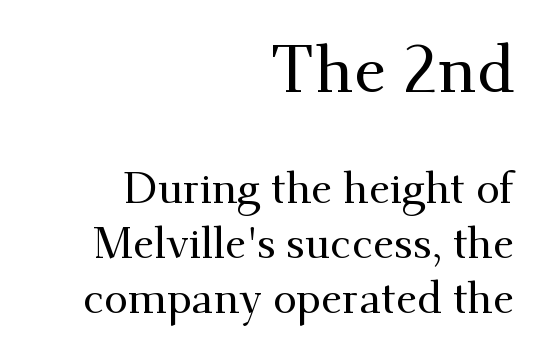
{"serif": "yes", "italic": "no", "width": "normal", "stroke_contrast": "medium", "x_height": "small", "monospaced": "no", "underline": "no", "align": "right", "line_spacing": "normal", "line_spacing_ratio": 1.28, "letter_spacing": "normal", "letter_spacing_em": 0.0, "larger_block": "first", "size_ratio": 1.51, "glyph_px": 65}
